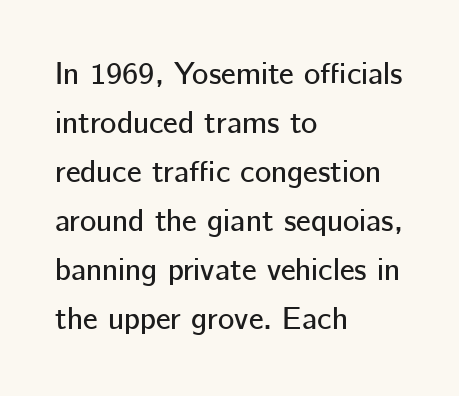
In CSS terms this would be text-align: left. The block of text has a typical density, with ordinary space between rows. No feet cap the strokes, marking this as sans-serif type. Varying glyph widths throughout — classic text-font behaviour. Underlining? Definitely not there. The type is set solid horizontally, with unmodified tracking.
